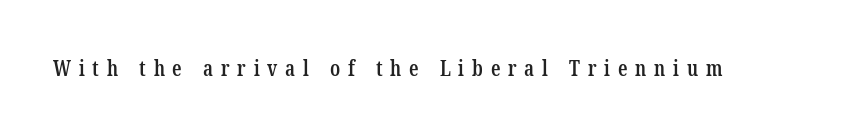
{"bold": "semi", "underline": "no", "letter_spacing": "wide", "letter_spacing_em": 0.37, "glyph_px": 21}
